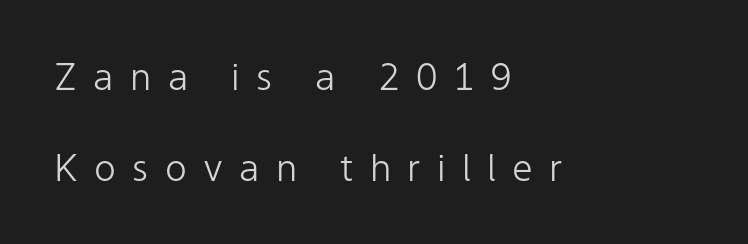
Q: Is the text bold? A: No.
Q: Is the text italic (slanted)? A: No, it is upright.
Q: Is the typeface a serif or a sans-serif typeface? A: Sans-serif.
Q: Is the text underlined? A: No.
Q: How is the paragraph aligned? A: Left-aligned.
Q: Is the spacing between letters normal or unusually wide? A: Unusually wide.
Q: Is the spacing between lines tight, normal or loose? A: Loose.
Q: Width (condensed, normal, or wide)? A: Normal.
Q: Stroke contrast? A: Low.
Q: x-height? A: Medium.
Q: Monospaced? A: No.
